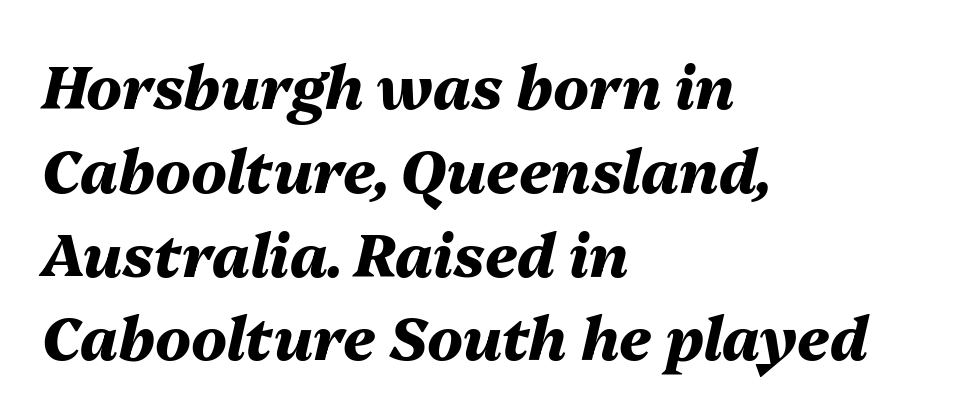
The rendering uses a moderate line-height, typical for paragraphs. Unmarked baselines from the first word to the last. Casual observation: everything's shoved over to the left. The gaps between neighbouring characters are ordinary and unremarkable.
